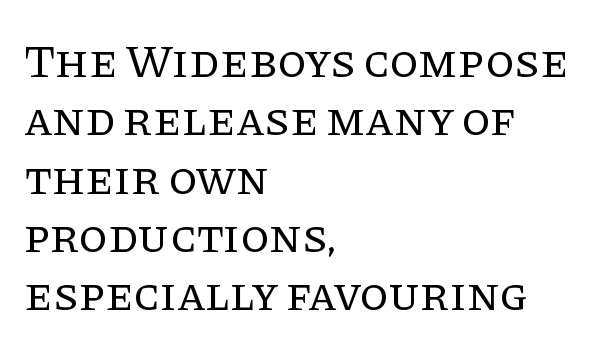
{"serif": "yes", "italic": "no", "bold": "no", "weight": "regular", "width": "normal", "stroke_contrast": "low", "x_height": "large", "monospaced": "no", "underline": "no", "align": "left", "line_spacing_ratio": 1.24, "letter_spacing": "normal", "letter_spacing_em": 0.0, "glyph_px": 47}
